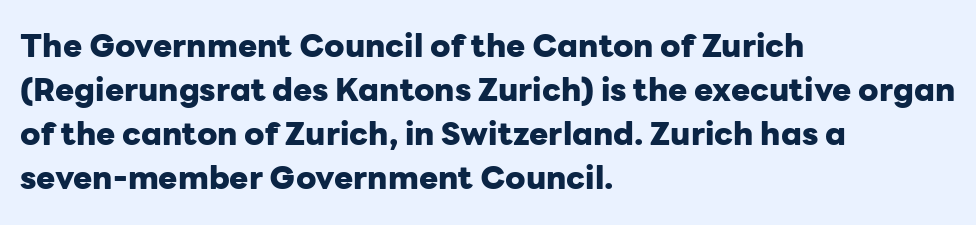
The image shows 32 px heavy sans-serif type, upright; set left-aligned, normal line spacing (1.38x), normal letter spacing, not underlined; low stroke contrast and a medium x-height.
